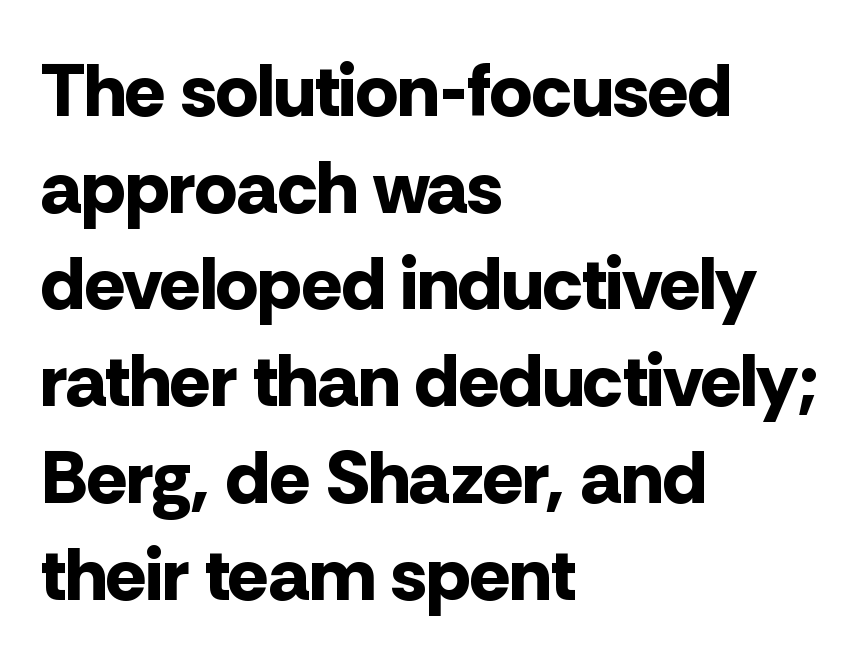
Q: Is the text bold? A: Yes.
Q: Is the text italic (slanted)? A: No, it is upright.
Q: Is the typeface a serif or a sans-serif typeface? A: Sans-serif.
Q: Is the text underlined? A: No.
Q: How is the paragraph aligned? A: Left-aligned.
Q: Is the spacing between letters normal or unusually wide? A: Normal.
Q: Is the spacing between lines tight, normal or loose? A: Normal.
Q: Width (condensed, normal, or wide)? A: Normal.
Q: Stroke contrast? A: Low.
Q: x-height? A: Medium.
Q: Monospaced? A: No.
